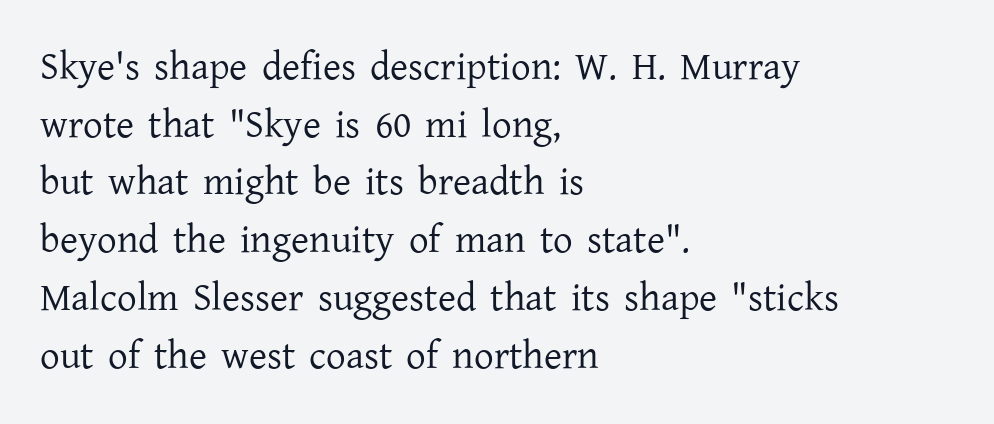
This sample has the flowing, uneven cadence of proportional lettering. Short note: letters normally spaced. How would I describe the line gaps? Plain and ordinary. Quick note: underline off. What kind of face is this? One with serifs. Left-aligned paragraph, ragged on the right.
